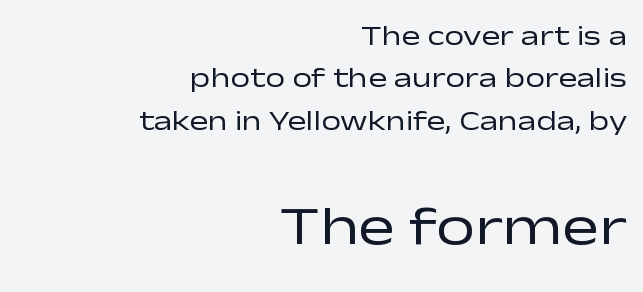
{"serif": "no", "italic": "no", "bold": "no", "weight": "regular", "width": "wide", "stroke_contrast": "low", "x_height": "medium", "monospaced": "no", "underline": "no", "align": "right", "line_spacing": "normal", "line_spacing_ratio": 1.51, "letter_spacing": "normal", "letter_spacing_em": 0.0, "larger_block": "second", "size_ratio": 1.96, "glyph_px": 55}
